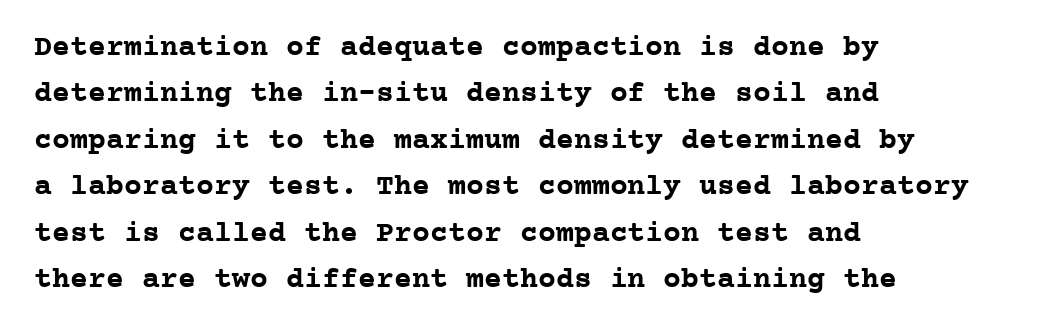
The image shows 30 px semibold serif type, upright, monospaced; set left-aligned, normal line spacing (1.55x), normal letter spacing, not underlined; low stroke contrast and a medium x-height.
